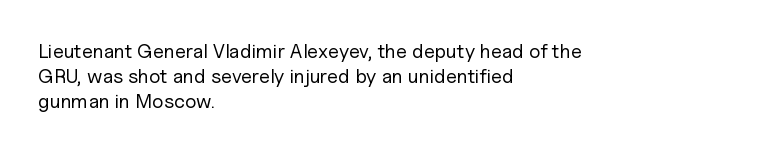
Q: Is the text bold? A: No.
Q: Is the text italic (slanted)? A: No, it is upright.
Q: Is the text underlined? A: No.
Q: How is the paragraph aligned? A: Left-aligned.
Q: Is the spacing between letters normal or unusually wide? A: Normal.
Q: Is the spacing between lines tight, normal or loose? A: Normal.
